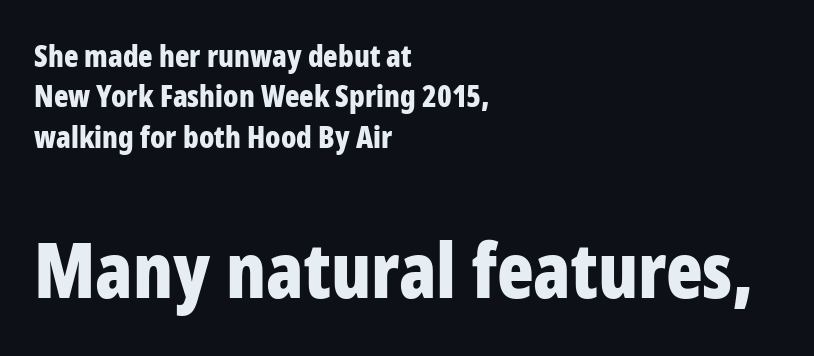
Q: Is the text bold? A: Yes.
Q: Is the text italic (slanted)? A: No, it is upright.
Q: Is the typeface a serif or a sans-serif typeface? A: Sans-serif.
Q: Is the text underlined? A: No.
Q: How is the paragraph aligned? A: Left-aligned.
Q: Is the spacing between letters normal or unusually wide? A: Normal.
Q: Is the spacing between lines tight, normal or loose? A: Normal.
Q: Which block of text is set in a larger size, the first (top) or the second (bottom)? A: The second (bottom) one.
Q: Width (condensed, normal, or wide)? A: Condensed.
Q: Stroke contrast? A: Low.
Q: x-height? A: Medium.
Q: Monospaced? A: No.
